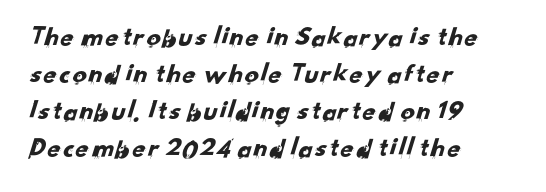
{"serif": "no", "width": "normal", "stroke_contrast": "low", "x_height": "small", "monospaced": "no", "underline": "no", "align": "left", "line_spacing": "normal", "line_spacing_ratio": 1.32, "letter_spacing": "normal", "letter_spacing_em": 0.0, "glyph_px": 28}
